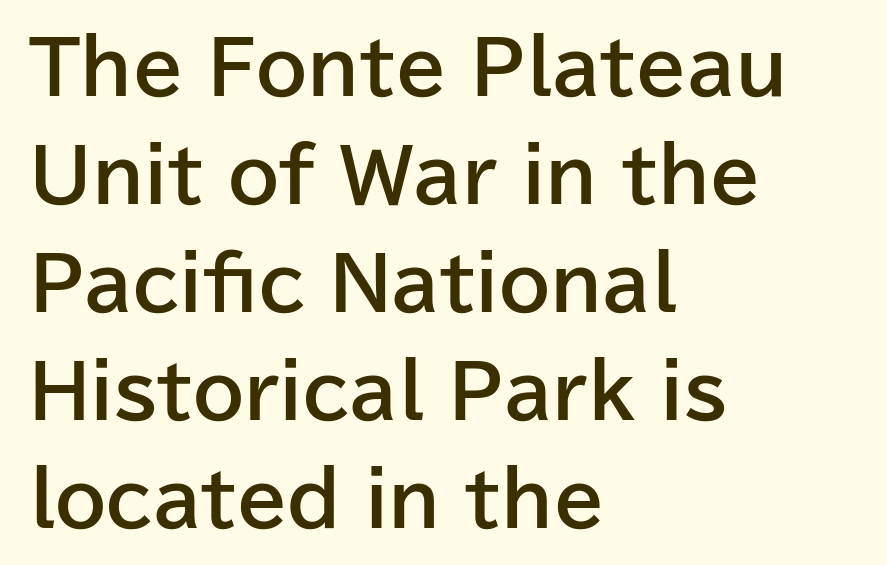
Students, note that the glyphs here touch the page at normal intervals. The vertical gap from one line to the next is medium. In terms of posture, this sample is upright. Plain, unruled lines of type. The typesetter chose a ragged-right arrangement here.
